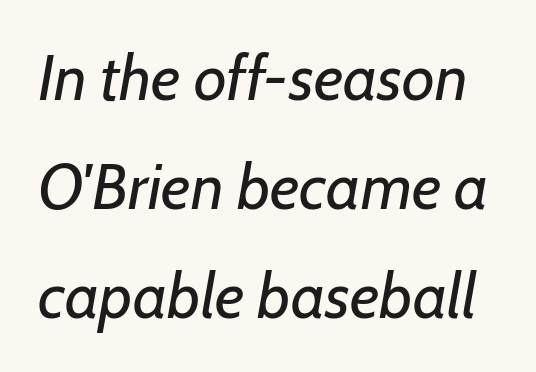
Q: Is the text bold? A: No.
Q: Is the text italic (slanted)? A: Yes, it leans right by about 7 degrees.
Q: Is the text underlined? A: No.
Q: Is the spacing between letters normal or unusually wide? A: Normal.
Q: Is the spacing between lines tight, normal or loose? A: Normal.
Q: Width (condensed, normal, or wide)? A: Normal.
Q: Stroke contrast? A: Low.
Q: x-height? A: Medium.
Q: Monospaced? A: No.
